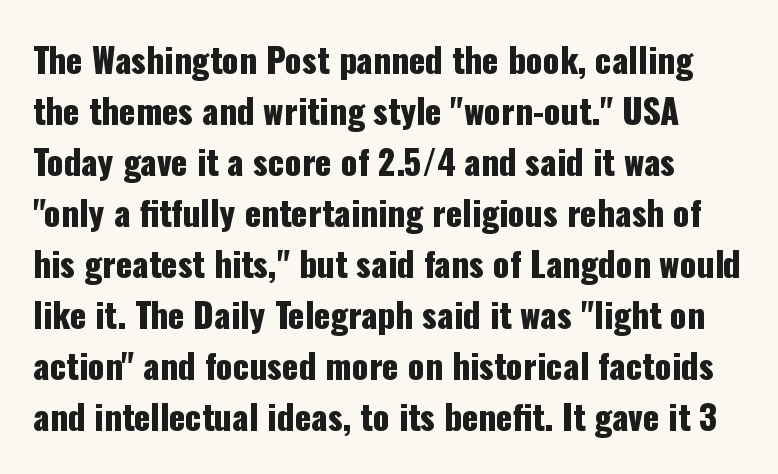
{"serif": "no", "italic": "no", "width": "condensed", "stroke_contrast": "low", "x_height": "medium", "monospaced": "no", "underline": "no", "line_spacing": "normal", "line_spacing_ratio": 1.5, "letter_spacing": "normal", "letter_spacing_em": 0.0, "glyph_px": 34}
